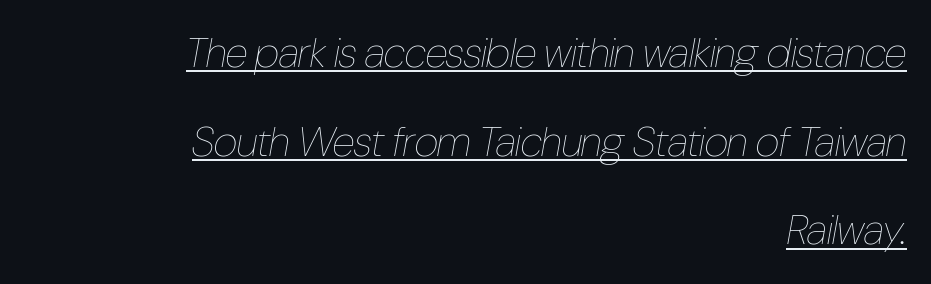
Q: Is the text bold? A: No.
Q: Is the text italic (slanted)? A: Yes, it leans right by about 10 degrees.
Q: Is the text underlined? A: Yes.
Q: How is the paragraph aligned? A: Right-aligned.
Q: Is the spacing between letters normal or unusually wide? A: Normal.
Q: Is the spacing between lines tight, normal or loose? A: Loose.
Q: Width (condensed, normal, or wide)? A: Condensed.
Q: Stroke contrast? A: Low.
Q: x-height? A: Medium.
Q: Monospaced? A: No.
